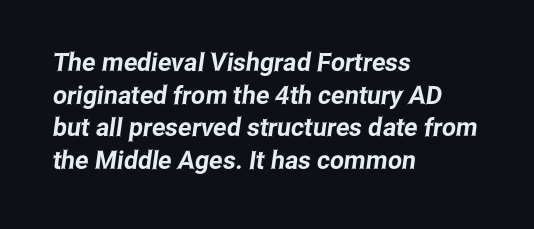
Q: Is the text underlined? A: No.
Q: How is the paragraph aligned? A: Left-aligned.
Q: Is the spacing between letters normal or unusually wide? A: Normal.
Q: Is the spacing between lines tight, normal or loose? A: Normal.
